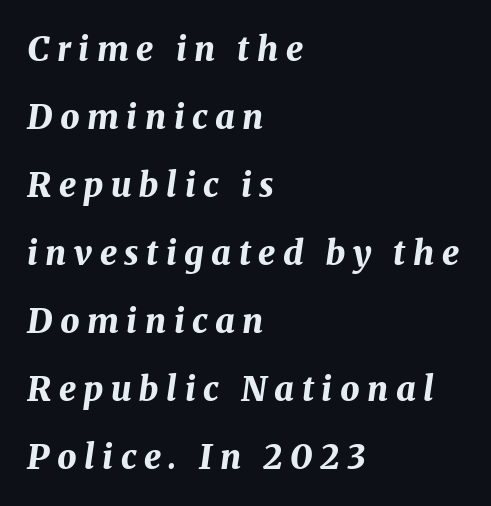
{"italic": "yes", "lean": "right", "slant_degrees": 8, "bold": "yes", "weight": "bold", "width": "normal", "stroke_contrast": "medium", "x_height": "medium", "monospaced": "no", "underline": "no", "align": "left", "line_spacing": "loose", "line_spacing_ratio": 2.0, "letter_spacing": "wide", "letter_spacing_em": 0.22, "glyph_px": 34}
